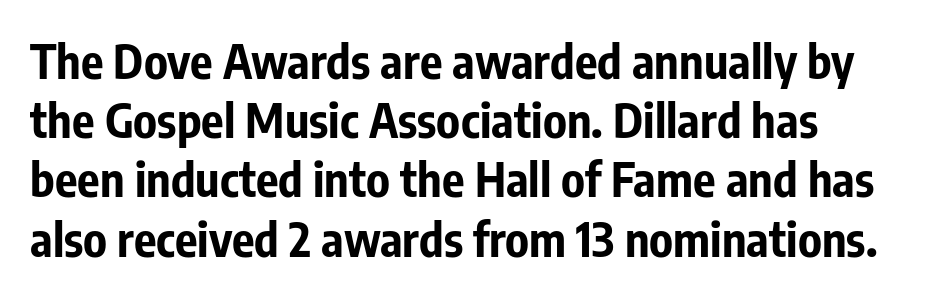
{"serif": "no", "italic": "no", "bold": "yes", "weight": "bold", "width": "condensed", "stroke_contrast": "low", "x_height": "medium", "monospaced": "no", "underline": "no", "line_spacing": "normal", "line_spacing_ratio": 1.26, "letter_spacing": "normal", "letter_spacing_em": 0.0, "glyph_px": 47}
